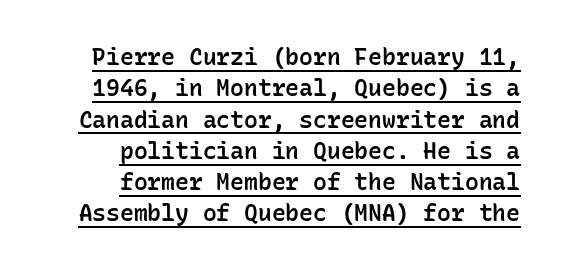
{"italic": "no", "bold": "semi", "underline": "yes", "align": "right", "line_spacing": "normal", "line_spacing_ratio": 1.36, "letter_spacing": "normal", "letter_spacing_em": 0.0, "glyph_px": 23}
